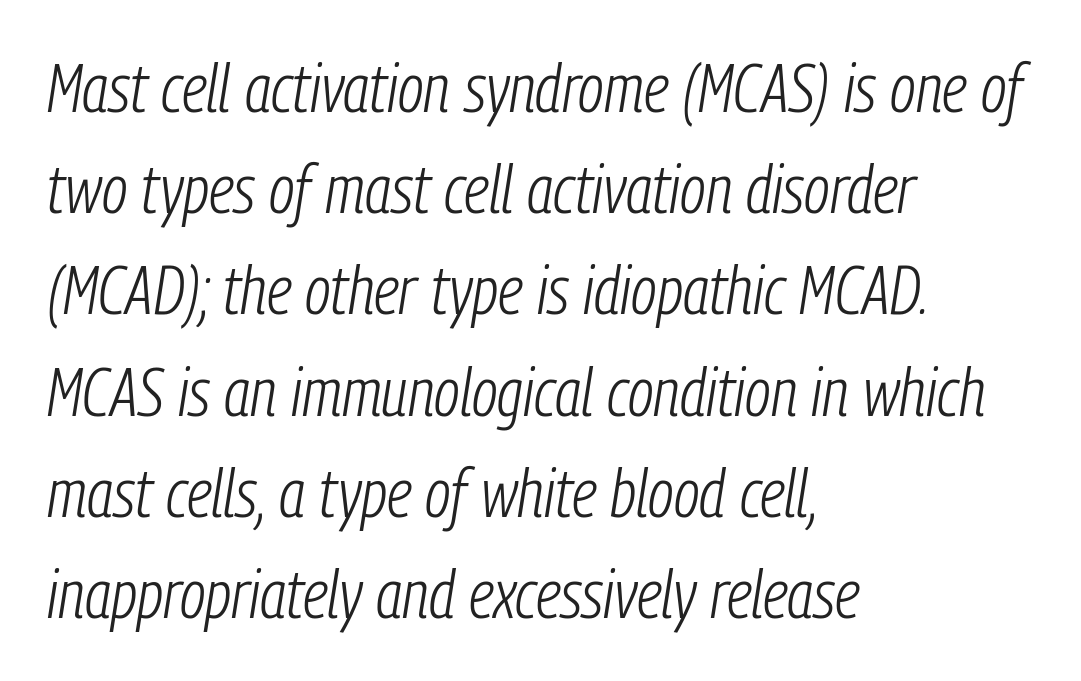
Q: Is the text bold? A: No.
Q: Is the text italic (slanted)? A: Yes, it leans right by about 9 degrees.
Q: Is the text underlined? A: No.
Q: How is the paragraph aligned? A: Left-aligned.
Q: Is the spacing between letters normal or unusually wide? A: Normal.
Q: Is the spacing between lines tight, normal or loose? A: Normal.
Q: Width (condensed, normal, or wide)? A: Condensed.
Q: Stroke contrast? A: Low.
Q: x-height? A: Medium.
Q: Monospaced? A: No.
